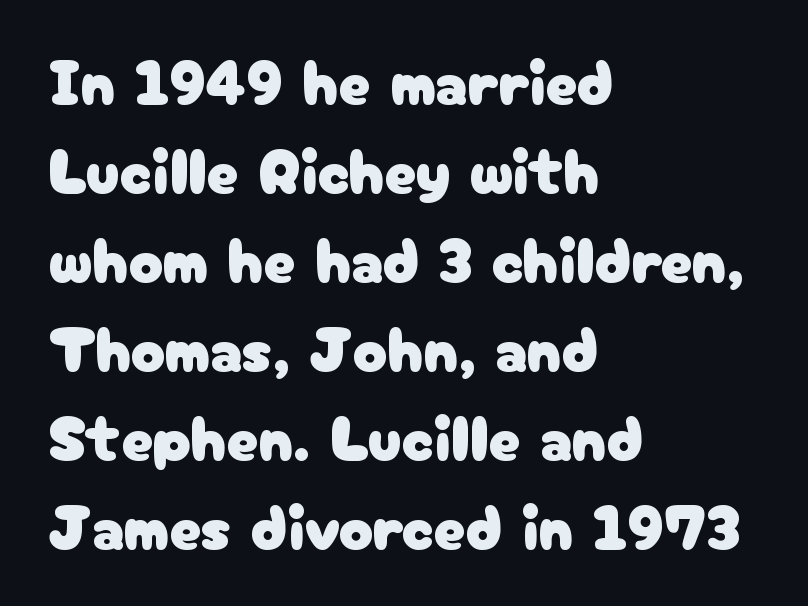
The image shows 64 px sans-serif type, upright; set left-aligned, normal line spacing (1.39x), normal letter spacing, not underlined; low stroke contrast and a medium x-height.
